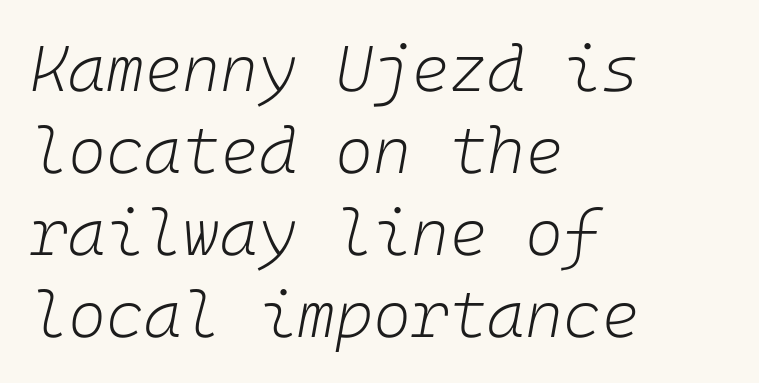
The image shows 65 px light type, italic (leaning right); set left-aligned, normal line spacing (1.26x), normal letter spacing, not underlined; low stroke contrast and a medium x-height.
